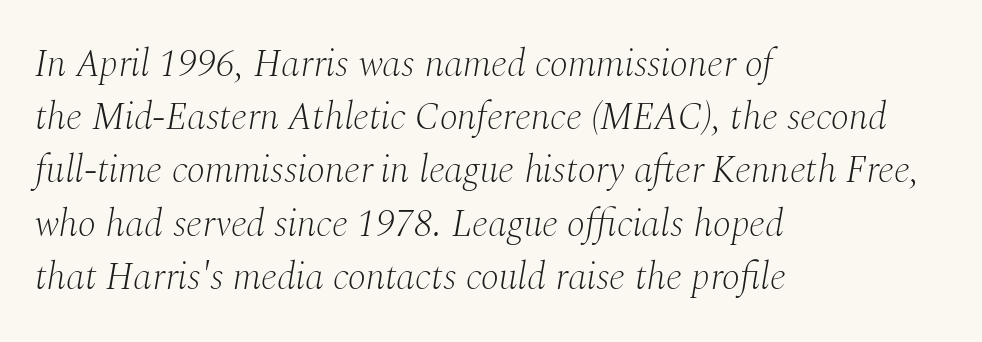
{"serif": "yes", "italic": "yes", "lean": "right", "slant_degrees": 10, "bold": "no", "weight": "light", "width": "normal", "stroke_contrast": "medium", "x_height": "medium", "monospaced": "no", "underline": "no", "align": "left", "line_spacing": "normal", "line_spacing_ratio": 1.4, "letter_spacing": "normal", "letter_spacing_em": 0.0, "glyph_px": 38}
